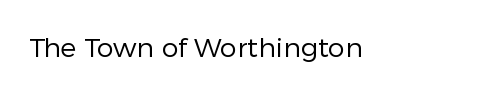
Q: Is the text bold? A: No.
Q: Is the text italic (slanted)? A: No, it is upright.
Q: Is the text underlined? A: No.
Q: Is the spacing between letters normal or unusually wide? A: Normal.
